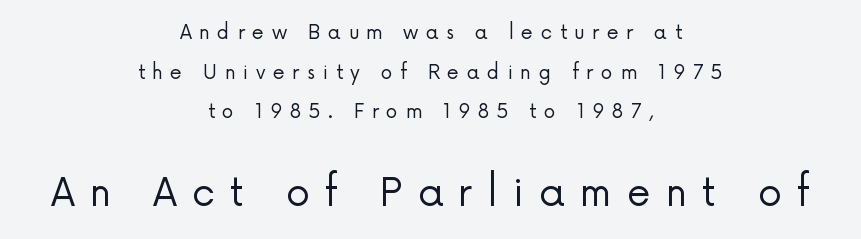
The image shows 38 px regular-weight sans-serif type, upright; set centered, loose line spacing (2.09x), unusually wide letter spacing (+0.4 em), not underlined; the second (bottom) block is 2.0x larger; low stroke contrast and a medium x-height.
